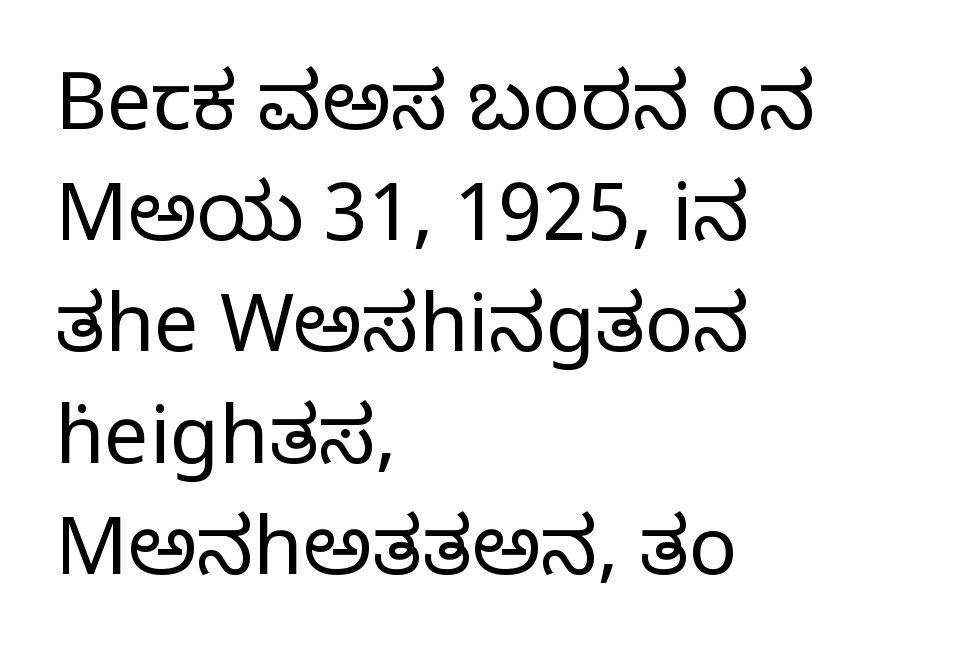
Q: Is the text bold? A: No.
Q: Is the text italic (slanted)? A: No, it is upright.
Q: Is the typeface a serif or a sans-serif typeface? A: Serif.
Q: Is the text underlined? A: No.
Q: How is the paragraph aligned? A: Left-aligned.
Q: Is the spacing between letters normal or unusually wide? A: Normal.
Q: Is the spacing between lines tight, normal or loose? A: Normal.
Q: Width (condensed, normal, or wide)? A: Normal.
Q: Stroke contrast? A: Low.
Q: x-height? A: Large.
Q: Monospaced? A: No.
